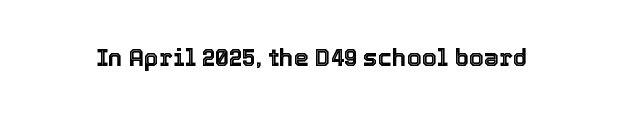
Observe the ordinary spacing: letters are neighbours, not strangers. Underline: absent. Rendered with straight, roman letterforms.
